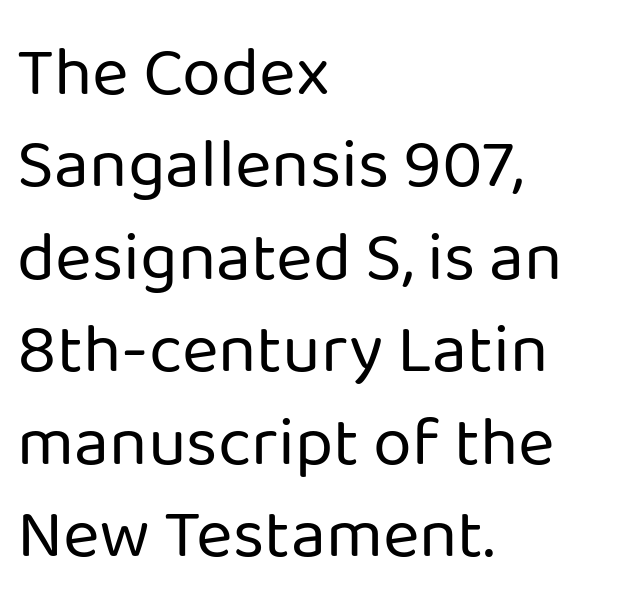
{"serif": "no", "italic": "no", "bold": "no", "weight": "regular", "width": "normal", "stroke_contrast": "low", "x_height": "medium", "monospaced": "no", "underline": "no", "align": "left", "line_spacing": "normal", "line_spacing_ratio": 1.32, "letter_spacing": "normal", "letter_spacing_em": 0.0, "glyph_px": 70}
